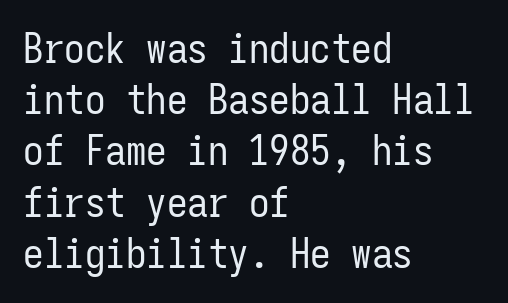
{"serif": "no", "italic": "no", "bold": "no", "weight": "regular", "width": "condensed", "stroke_contrast": "low", "x_height": "medium", "monospaced": "yes", "underline": "no", "align": "left", "line_spacing": "normal", "line_spacing_ratio": 1.25, "letter_spacing": "normal", "letter_spacing_em": 0.0, "glyph_px": 41}
